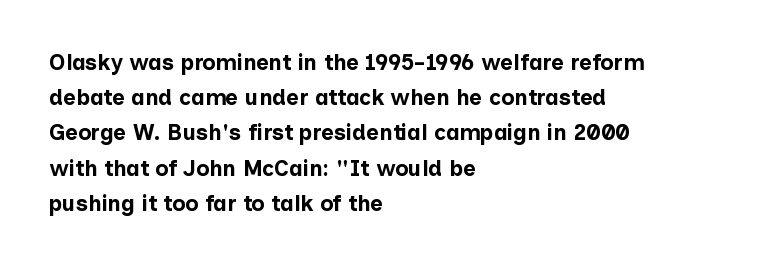
Q: Is the text bold? A: Yes.
Q: Is the text italic (slanted)? A: No, it is upright.
Q: Is the text underlined? A: No.
Q: How is the paragraph aligned? A: Left-aligned.
Q: Is the spacing between letters normal or unusually wide? A: Normal.
Q: Is the spacing between lines tight, normal or loose? A: Normal.
